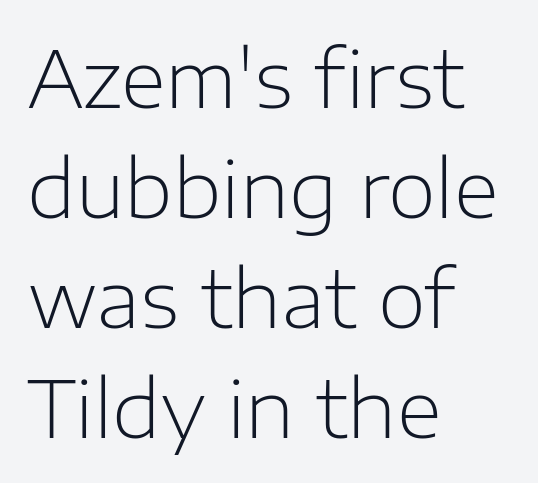
Q: Is the text bold? A: No.
Q: Is the text italic (slanted)? A: No, it is upright.
Q: Is the typeface a serif or a sans-serif typeface? A: Sans-serif.
Q: Is the text underlined? A: No.
Q: How is the paragraph aligned? A: Left-aligned.
Q: Is the spacing between letters normal or unusually wide? A: Normal.
Q: Is the spacing between lines tight, normal or loose? A: Normal.
Q: Width (condensed, normal, or wide)? A: Normal.
Q: Stroke contrast? A: Low.
Q: x-height? A: Medium.
Q: Monospaced? A: No.
